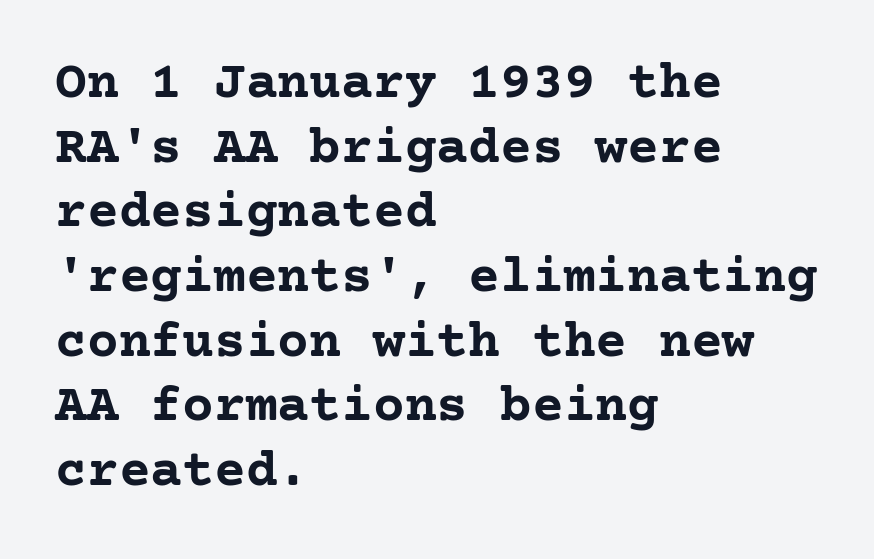
{"serif": "yes", "italic": "no", "bold": "yes", "weight": "semibold", "width": "normal", "stroke_contrast": "low", "x_height": "medium", "underline": "no", "align": "left", "line_spacing_ratio": 1.22, "letter_spacing": "normal", "letter_spacing_em": 0.0, "glyph_px": 53}
